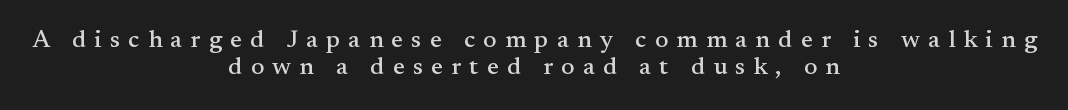
{"italic": "no", "underline": "no", "align": "center", "line_spacing": "tight", "line_spacing_ratio": 1.09, "letter_spacing": "wide", "letter_spacing_em": 0.33, "glyph_px": 25}
